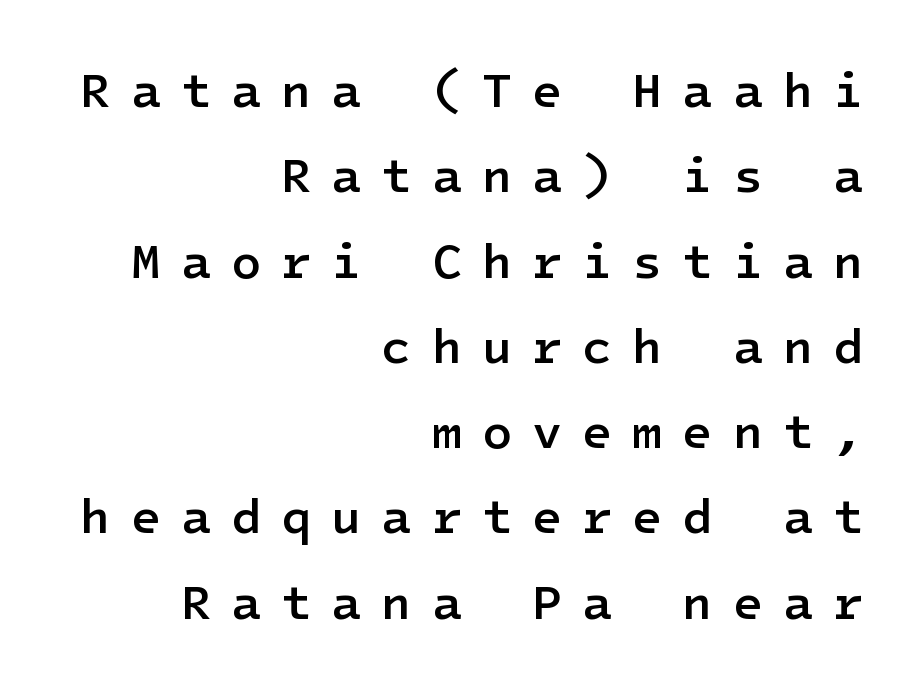
The image shows 49 px semibold sans-serif type, upright; set right-aligned, line spacing 1.74x, unusually wide letter spacing (+0.41 em), not underlined; low stroke contrast and a medium x-height.
